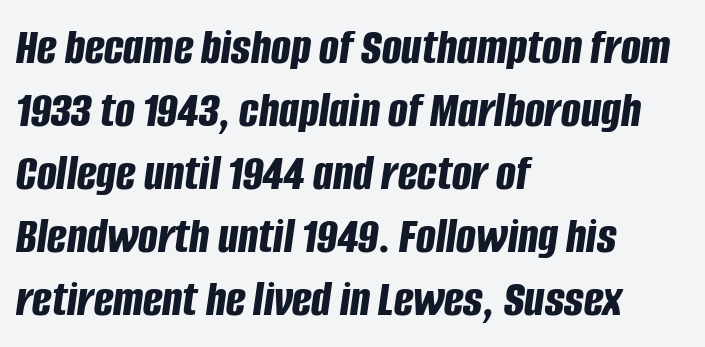
The lines are quadded left. Plain, unruled lines of type. The passage shown has conventional tracking throughout. The face used here has a pronounced slope to its letters.
